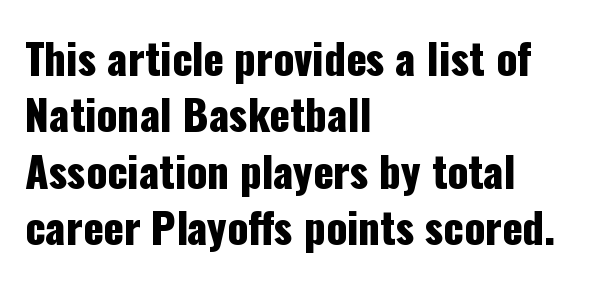
Q: Is the text italic (slanted)? A: No, it is upright.
Q: Is the typeface a serif or a sans-serif typeface? A: Sans-serif.
Q: Is the text underlined? A: No.
Q: How is the paragraph aligned? A: Left-aligned.
Q: Is the spacing between letters normal or unusually wide? A: Normal.
Q: Is the spacing between lines tight, normal or loose? A: Normal.
Q: Width (condensed, normal, or wide)? A: Condensed.
Q: Stroke contrast? A: Low.
Q: x-height? A: Medium.
Q: Monospaced? A: No.
